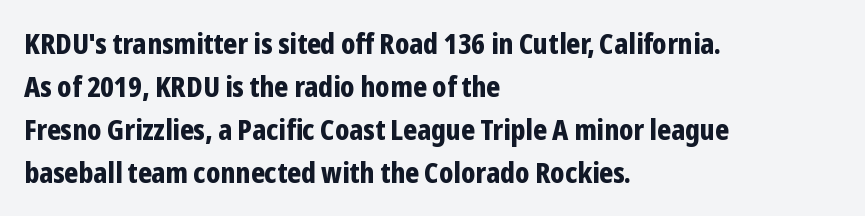
The image shows 28 px bold, condensed sans-serif type, upright; set left-aligned, normal line spacing (1.53x), normal letter spacing, not underlined; low stroke contrast and a medium x-height.
